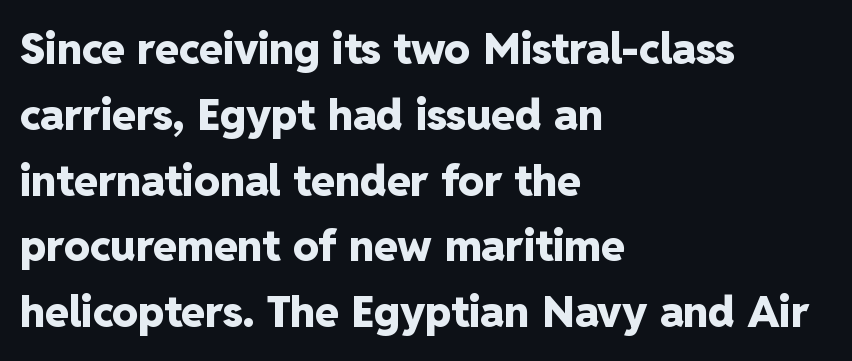
Q: Is the text bold? A: Yes.
Q: Is the text italic (slanted)? A: No, it is upright.
Q: Is the typeface a serif or a sans-serif typeface? A: Sans-serif.
Q: Is the text underlined? A: No.
Q: How is the paragraph aligned? A: Left-aligned.
Q: Is the spacing between letters normal or unusually wide? A: Normal.
Q: Is the spacing between lines tight, normal or loose? A: Normal.
Q: Width (condensed, normal, or wide)? A: Normal.
Q: Stroke contrast? A: Low.
Q: x-height? A: Medium.
Q: Monospaced? A: No.
